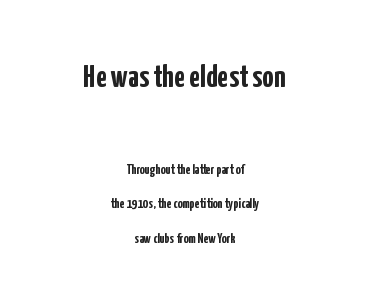
{"serif": "no", "italic": "no", "bold": "yes", "weight": "semibold", "width": "condensed", "stroke_contrast": "low", "x_height": "medium", "monospaced": "no", "underline": "no", "align": "center", "line_spacing": "loose", "line_spacing_ratio": 2.47, "letter_spacing": "normal", "letter_spacing_em": 0.0, "larger_block": "first", "size_ratio": 2.29, "glyph_px": 32}
